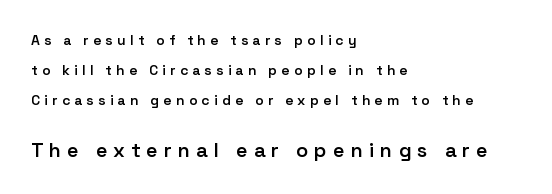
The image shows 20 px text type, upright; set left-aligned, loose line spacing (2.14x), unusually wide letter spacing (+0.3 em), not underlined; the second (bottom) block is 1.43x larger.
